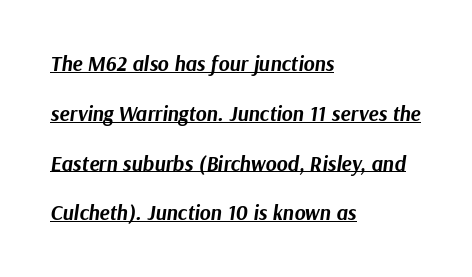
Q: Is the text bold? A: Yes.
Q: Is the text italic (slanted)? A: Yes, it leans right by about 9 degrees.
Q: Is the text underlined? A: Yes.
Q: How is the paragraph aligned? A: Left-aligned.
Q: Is the spacing between letters normal or unusually wide? A: Normal.
Q: Is the spacing between lines tight, normal or loose? A: Loose.
